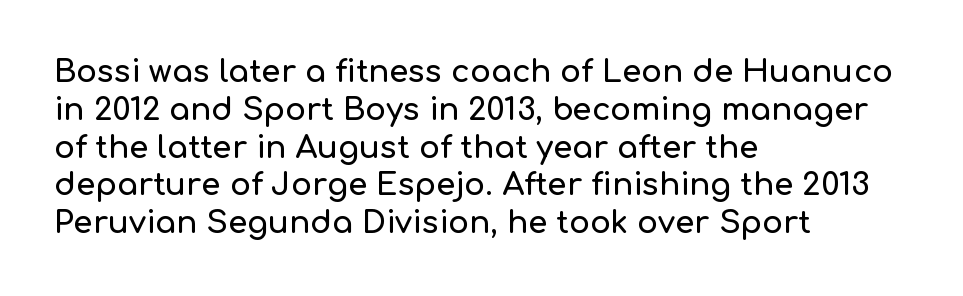
The image shows 31 px sans-serif type, upright; set left-aligned, line spacing 1.22x, normal letter spacing, not underlined; low stroke contrast and a medium x-height.
